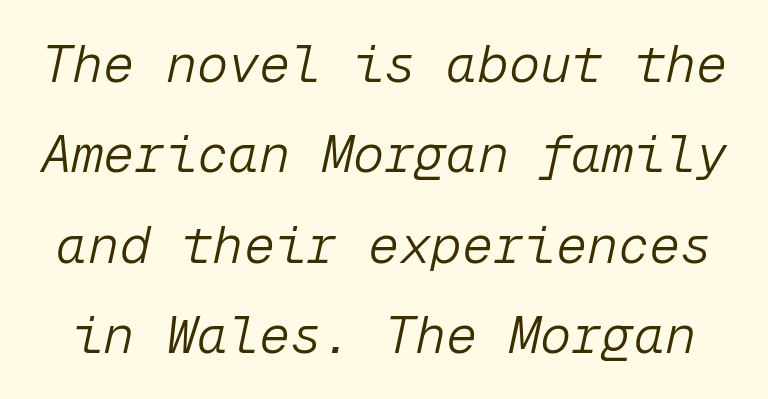
{"italic": "yes", "lean": "right", "slant_degrees": 12, "bold": "no", "weight": "light", "width": "normal", "stroke_contrast": "low", "x_height": "medium", "monospaced": "yes", "underline": "no", "line_spacing_ratio": 1.74, "letter_spacing": "normal", "letter_spacing_em": 0.0, "glyph_px": 52}
